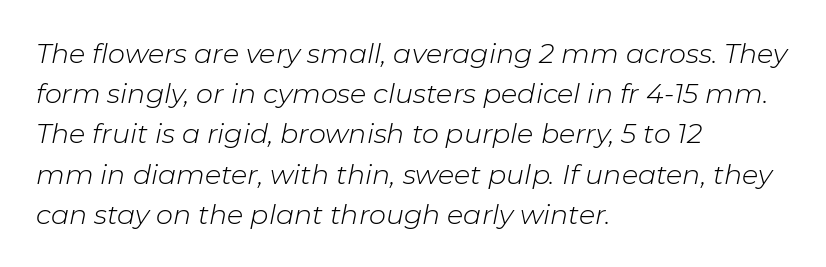
Q: Is the text bold? A: No.
Q: Is the text italic (slanted)? A: Yes, it leans right by about 11 degrees.
Q: Is the text underlined? A: No.
Q: How is the paragraph aligned? A: Left-aligned.
Q: Is the spacing between letters normal or unusually wide? A: Normal.
Q: Is the spacing between lines tight, normal or loose? A: Normal.
